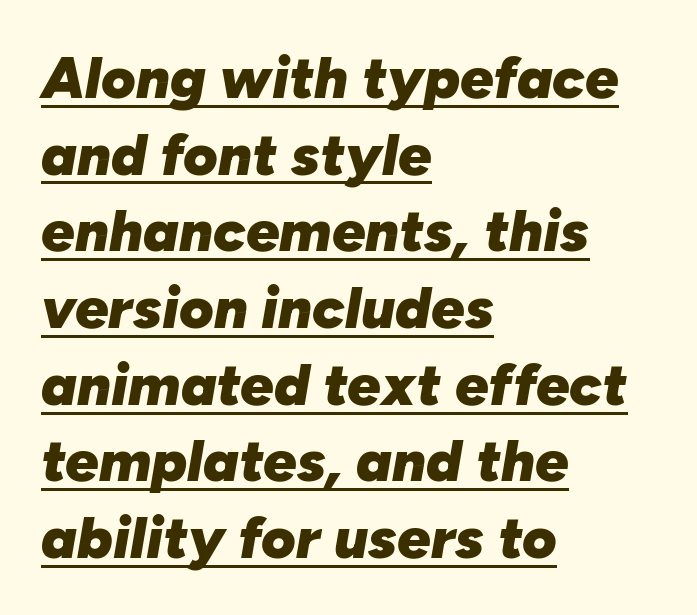
{"italic": "yes", "lean": "right", "slant_degrees": 10, "bold": "yes", "weight": "heavy", "width": "normal", "stroke_contrast": "low", "x_height": "medium", "monospaced": "no", "underline": "yes", "align": "left", "line_spacing": "normal", "line_spacing_ratio": 1.3, "letter_spacing": "normal", "letter_spacing_em": 0.0, "glyph_px": 59}
